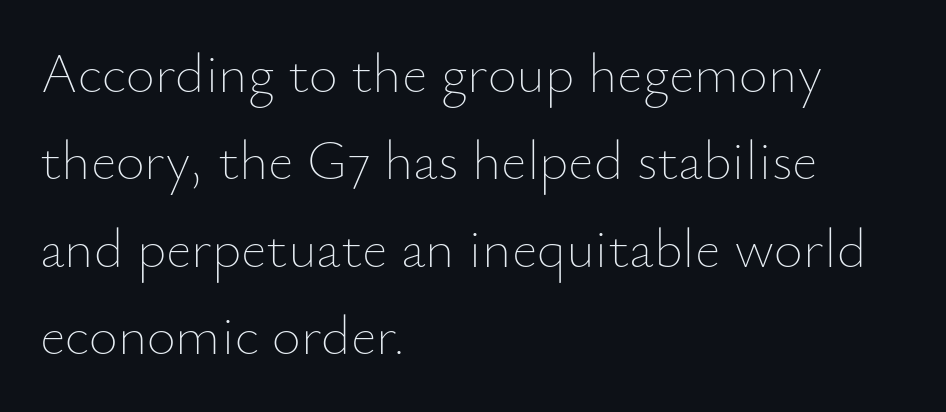
The image shows 56 px thin type, upright; set left-aligned, normal line spacing (1.56x), normal letter spacing, not underlined; low stroke contrast and a small x-height.
